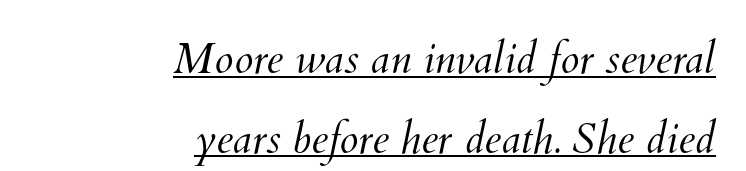
Character widths vary here, with narrow letters taking less room than wide ones. Somebody hit Ctrl+U on this one — the words are underlined. A typesetter would call this zero additional tracking. The paragraph has a hard right edge and a soft left edge.
